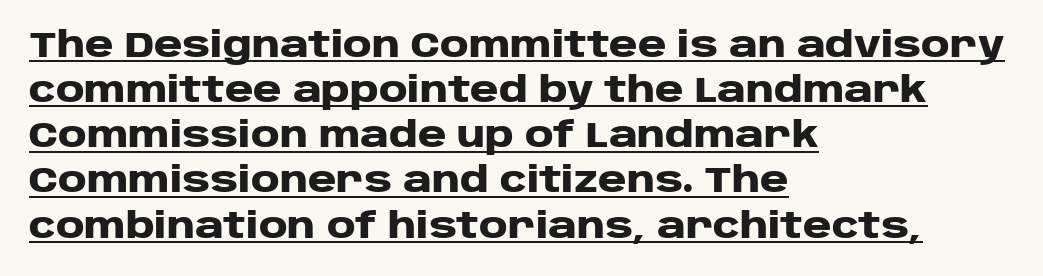
The characters display no serif detailing; their extremities are plain. Where is the straight margin? On the left. These lines keep a tight, regular rhythm from letter to letter. The font's upright variant was chosen for this text.
